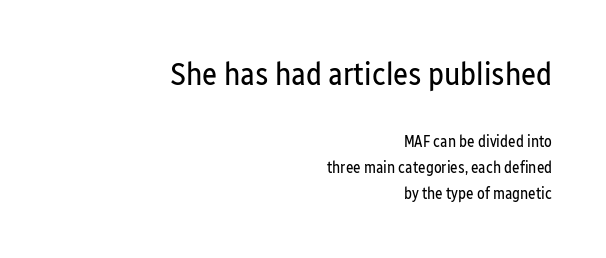
{"serif": "no", "italic": "no", "bold": "no", "weight": "regular", "width": "condensed", "stroke_contrast": "low", "x_height": "medium", "monospaced": "no", "underline": "no", "align": "right", "line_spacing": "normal", "line_spacing_ratio": 1.61, "letter_spacing": "normal", "letter_spacing_em": 0.0, "larger_block": "first", "size_ratio": 2.0, "glyph_px": 32}
